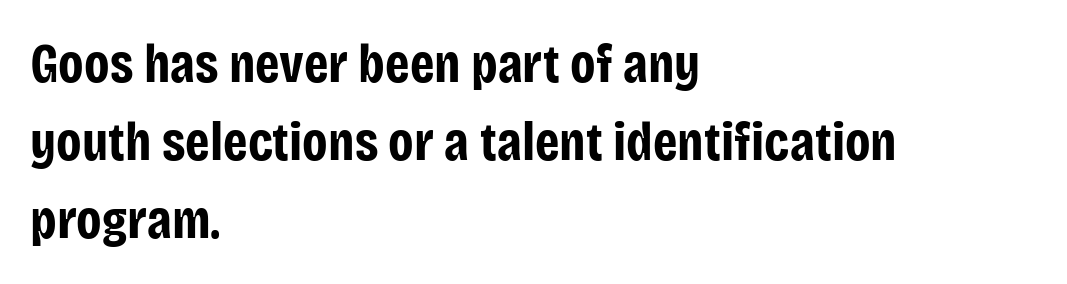
The image shows 55 px bold, condensed sans-serif type, upright; set left-aligned, normal line spacing (1.42x), normal letter spacing, not underlined; low stroke contrast and a large x-height.
